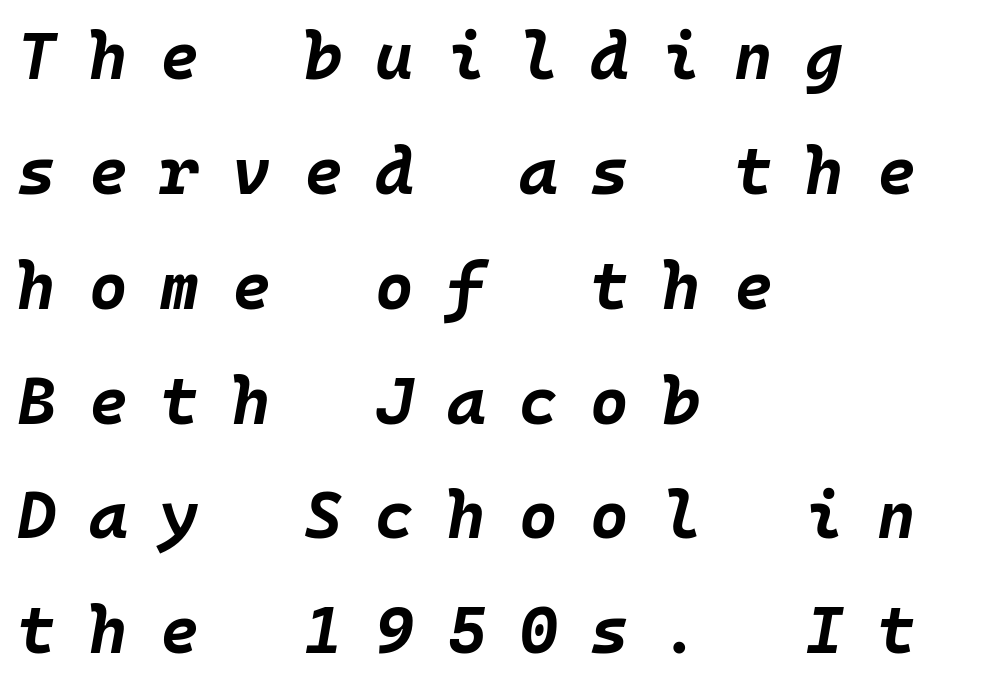
The image shows 66 px bold type, italic (leaning right), monospaced; set left-aligned, line spacing 1.74x, unusually wide letter spacing (+0.5 em), not underlined; low stroke contrast and a large x-height.
